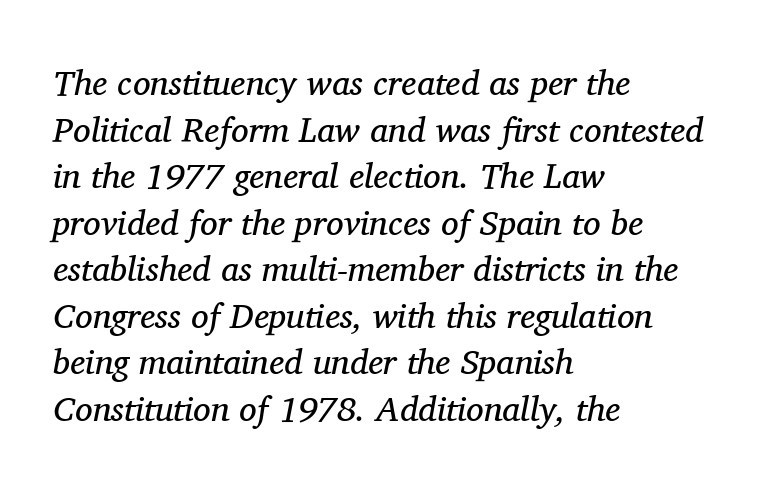
The image shows 35 px regular-weight serif type, italic (leaning right); set left-aligned, normal line spacing (1.33x), normal letter spacing, not underlined; medium stroke contrast and a medium x-height.
